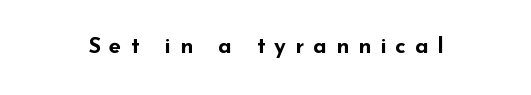
{"italic": "no", "bold": "yes", "underline": "no", "letter_spacing": "wide", "letter_spacing_em": 0.41, "glyph_px": 22}
